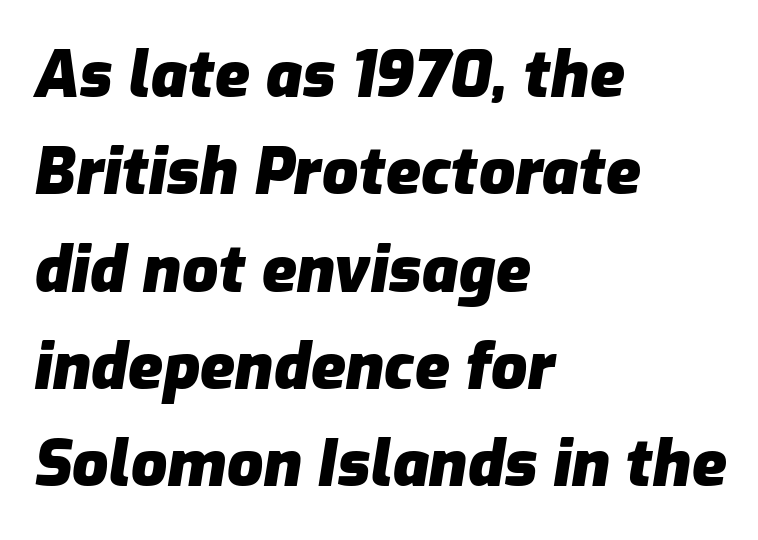
Q: Is the text bold? A: Yes.
Q: Is the text italic (slanted)? A: Yes, it leans right by about 9 degrees.
Q: Is the text underlined? A: No.
Q: How is the paragraph aligned? A: Left-aligned.
Q: Is the spacing between letters normal or unusually wide? A: Normal.
Q: Is the spacing between lines tight, normal or loose? A: Normal.
Q: Width (condensed, normal, or wide)? A: Normal.
Q: Stroke contrast? A: Low.
Q: x-height? A: Medium.
Q: Monospaced? A: No.
